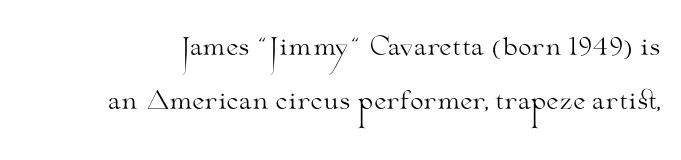
Q: Is the text bold? A: No.
Q: Is the text italic (slanted)? A: No, it is upright.
Q: Is the text underlined? A: No.
Q: Is the spacing between letters normal or unusually wide? A: Normal.
Q: Is the spacing between lines tight, normal or loose? A: Loose.
